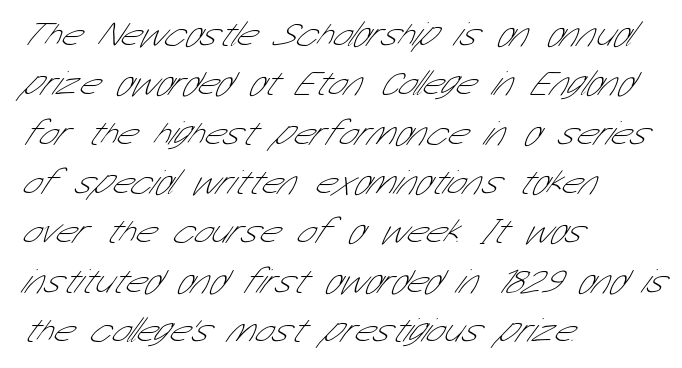
Between one letter and the next there's only the usual sliver of space. The designer left line spacing at the default. Counters stay open thanks to moderate or lighter strokes. These lines are rendered in a variable-pitch font. Examine the stroke ends and you'll find no serifs.
